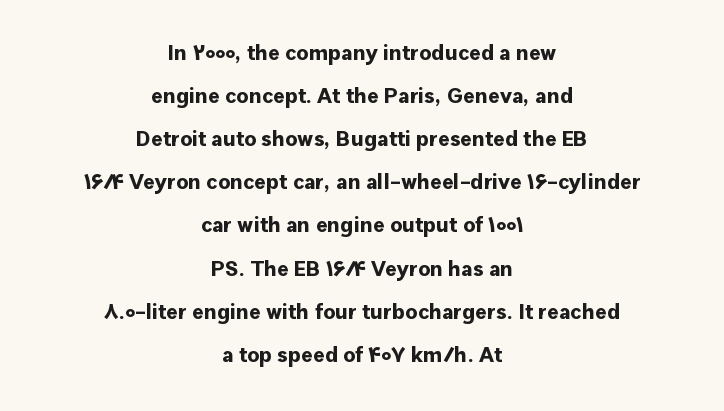
Q: Is the text bold? A: Yes.
Q: Is the text italic (slanted)? A: No, it is upright.
Q: Is the text underlined? A: No.
Q: How is the paragraph aligned? A: Centered.
Q: Is the spacing between letters normal or unusually wide? A: Normal.
Q: Is the spacing between lines tight, normal or loose? A: Loose.
